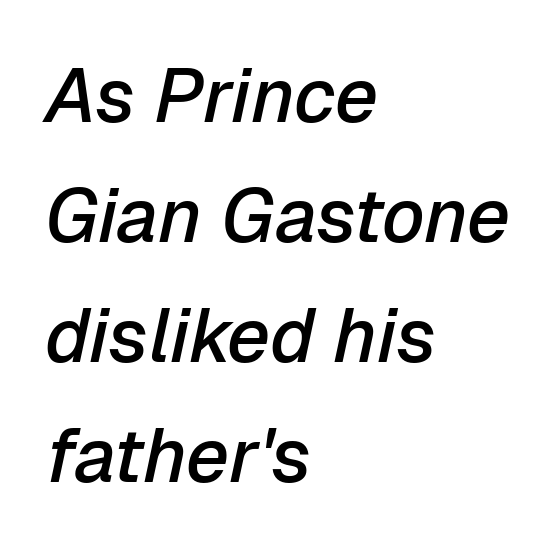
{"italic": "yes", "lean": "right", "slant_degrees": 12, "bold": "semi", "weight": "semibold", "width": "normal", "stroke_contrast": "low", "x_height": "medium", "monospaced": "no", "underline": "no", "align": "left", "line_spacing": "normal", "line_spacing_ratio": 1.58, "letter_spacing": "normal", "letter_spacing_em": 0.0, "glyph_px": 76}
